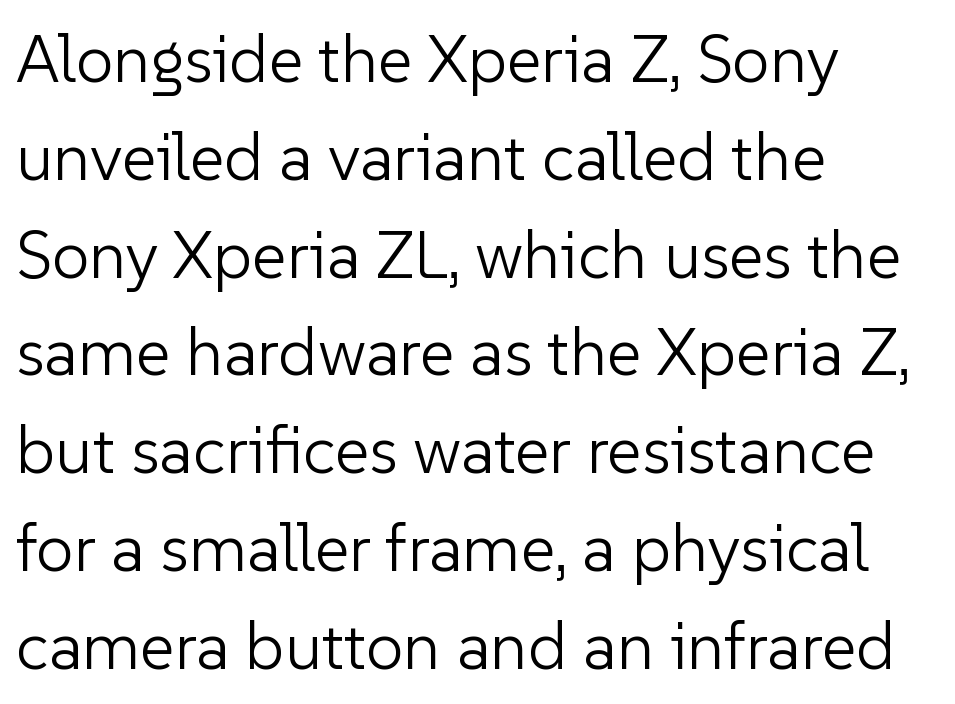
The image shows 67 px light sans-serif type, upright; set left-aligned, normal line spacing (1.46x), normal letter spacing, not underlined; low stroke contrast and a medium x-height.
